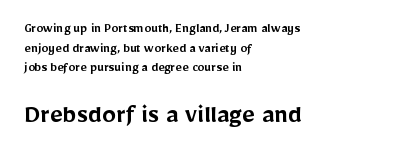
Q: Is the text bold? A: Semi-bold.
Q: Is the text italic (slanted)? A: No, it is upright.
Q: Is the typeface a serif or a sans-serif typeface? A: Sans-serif.
Q: Is the text underlined? A: No.
Q: How is the paragraph aligned? A: Left-aligned.
Q: Is the spacing between letters normal or unusually wide? A: Normal.
Q: Is the spacing between lines tight, normal or loose? A: Normal.
Q: Which block of text is set in a larger size, the first (top) or the second (bottom)? A: The second (bottom) one.
Q: Width (condensed, normal, or wide)? A: Normal.
Q: Stroke contrast? A: Low.
Q: x-height? A: Medium.
Q: Monospaced? A: No.
